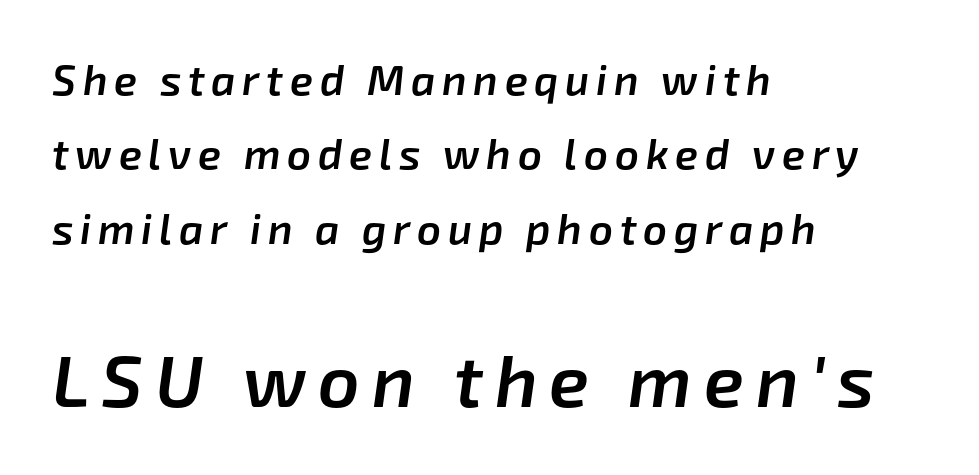
Moderately thickened strokes mark this as semibold type. Note the varied advance widths — an 'i' is clearly narrower than an 'm'. Short and long lines alike share a common starting point at left. This layout puts the modest block above and the oversized block below. These lines were composed using italics.
